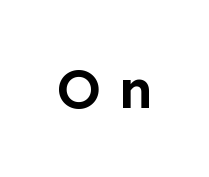
Q: Is the text bold? A: Yes.
Q: Is the text italic (slanted)? A: No, it is upright.
Q: Is the typeface a serif or a sans-serif typeface? A: Sans-serif.
Q: Is the text underlined? A: No.
Q: Is the spacing between letters normal or unusually wide? A: Unusually wide.
Q: Width (condensed, normal, or wide)? A: Normal.
Q: Stroke contrast? A: Low.
Q: x-height? A: Medium.
Q: Monospaced? A: No.
